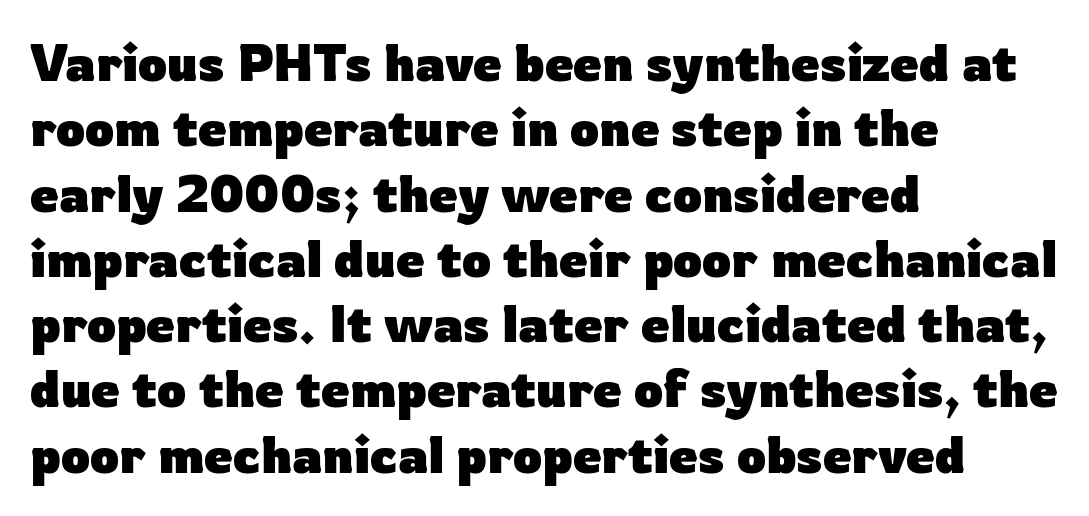
Q: Is the text bold? A: Yes.
Q: Is the text italic (slanted)? A: No, it is upright.
Q: Is the typeface a serif or a sans-serif typeface? A: Sans-serif.
Q: Is the text underlined? A: No.
Q: How is the paragraph aligned? A: Left-aligned.
Q: Is the spacing between letters normal or unusually wide? A: Normal.
Q: Is the spacing between lines tight, normal or loose? A: Normal.
Q: Width (condensed, normal, or wide)? A: Normal.
Q: Stroke contrast? A: Low.
Q: x-height? A: Medium.
Q: Monospaced? A: No.
